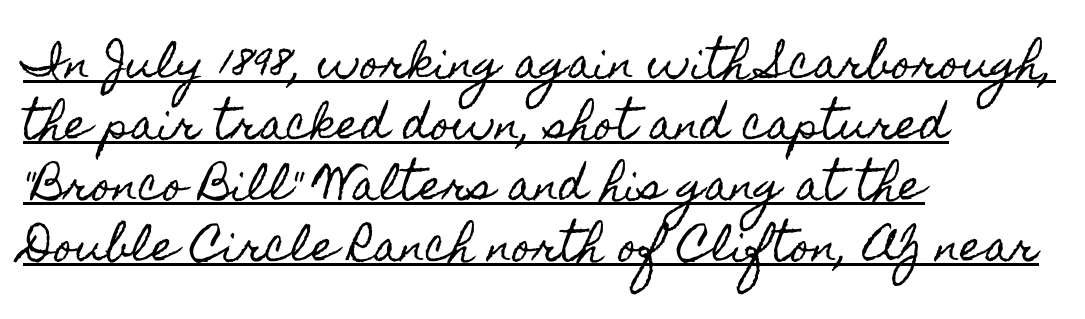
{"width": "condensed", "x_height": "small", "monospaced": "no", "underline": "yes", "align": "left", "line_spacing": "normal", "line_spacing_ratio": 1.49, "letter_spacing": "normal", "letter_spacing_em": 0.0, "glyph_px": 41}
